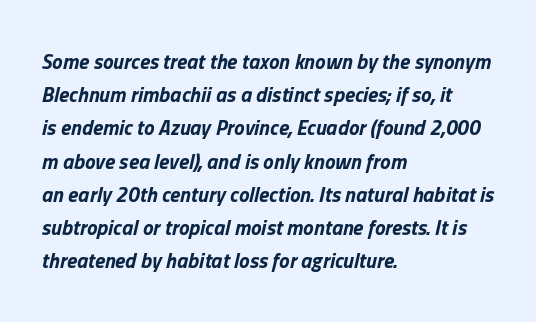
The image shows 21 px bold type, italic (leaning right); set left-aligned, normal line spacing (1.58x), normal letter spacing, not underlined.
